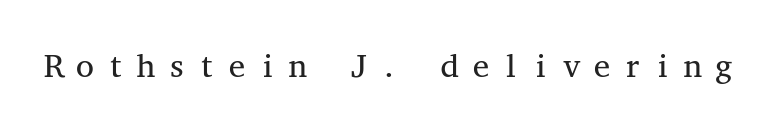
This rendering employs a face with finishing strokes, i.e., a serif. A typesetter would call this monospace, since all characters share one set width. Designer's note — italics off, roman on. Nothing heavy about these letters — not bold at all. Anything drawn beneath the words? Only blank space.
